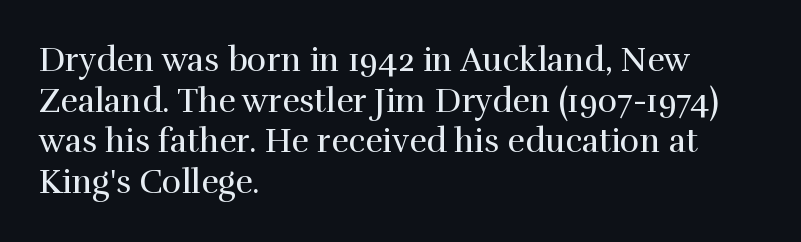
The image shows 33 px regular-weight serif type, upright; set left-aligned, line spacing 1.23x, normal letter spacing, not underlined; a medium x-height.
